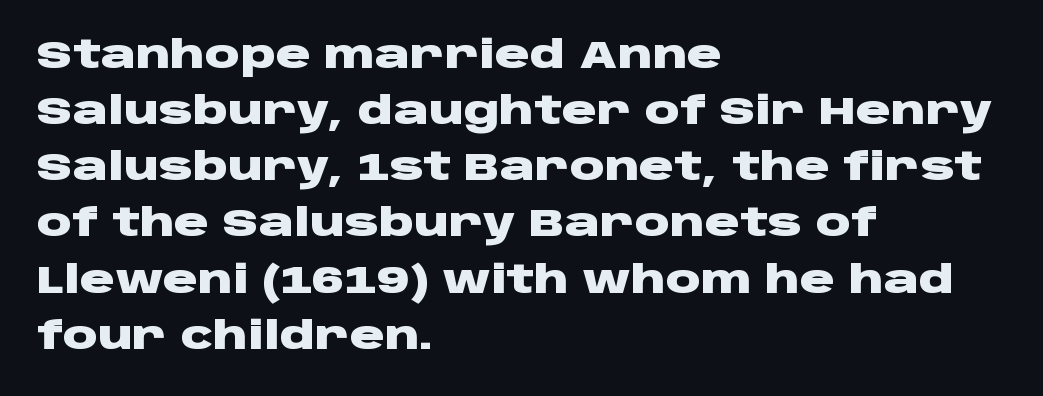
Q: Is the text bold? A: Yes.
Q: Is the text italic (slanted)? A: No, it is upright.
Q: Is the typeface a serif or a sans-serif typeface? A: Sans-serif.
Q: Is the text underlined? A: No.
Q: How is the paragraph aligned? A: Left-aligned.
Q: Is the spacing between letters normal or unusually wide? A: Normal.
Q: Is the spacing between lines tight, normal or loose? A: Normal.
Q: Width (condensed, normal, or wide)? A: Wide.
Q: Stroke contrast? A: Low.
Q: x-height? A: Large.
Q: Monospaced? A: No.
